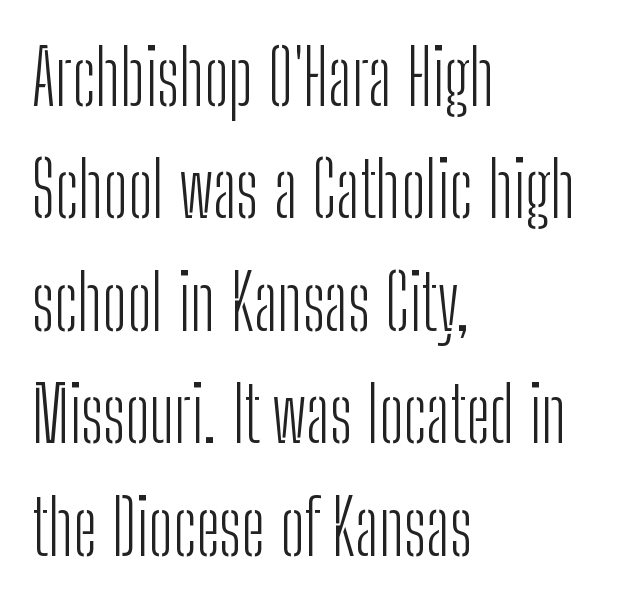
{"serif": "no", "italic": "no", "bold": "no", "weight": "light", "width": "condensed", "stroke_contrast": "low", "x_height": "medium", "monospaced": "no", "underline": "no", "align": "left", "line_spacing": "normal", "line_spacing_ratio": 1.5, "letter_spacing": "normal", "letter_spacing_em": 0.0, "glyph_px": 75}
